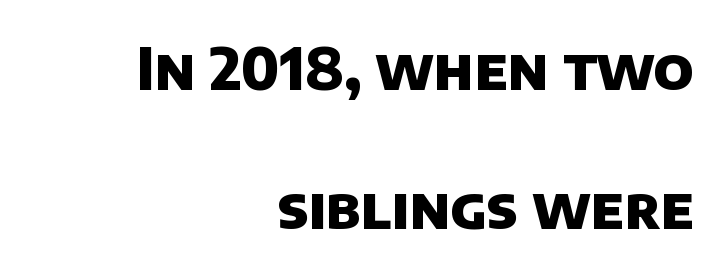
Caption: standard tracking, unaltered. The glyphs have the mass of a bold cut. Has an underline been added? It has not. This rendering employs a face without finishing strokes, i.e., a sans-serif.
